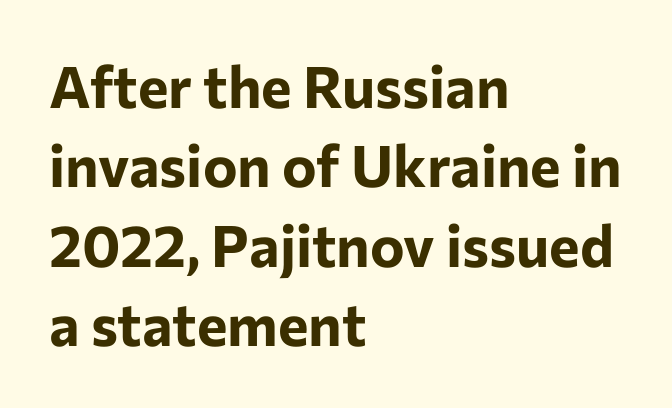
The image shows 58 px bold sans-serif type, upright; set left-aligned, normal line spacing (1.37x), normal letter spacing, not underlined; low stroke contrast and a medium x-height.
